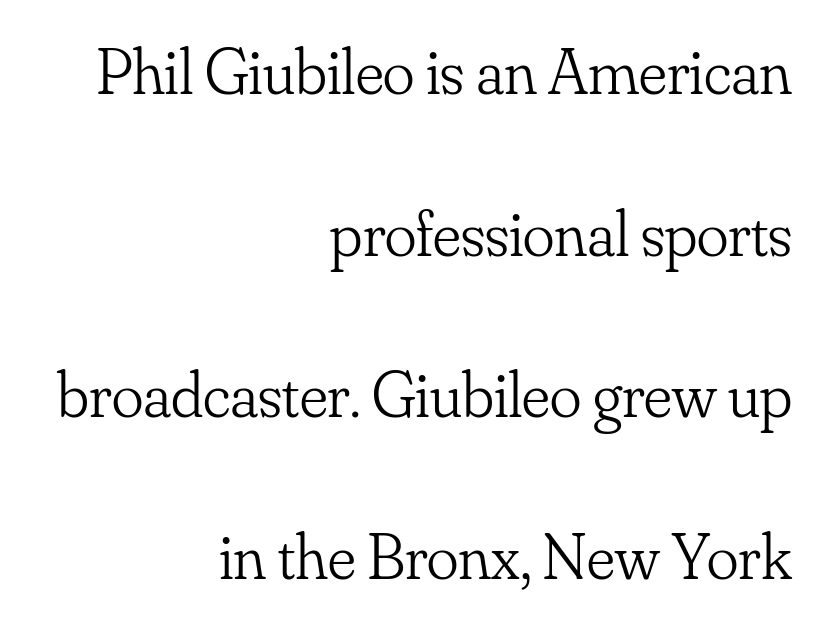
Yep, those are serifs on the letters. Summary of weight: not heavy and not bold. The paragraph shown leans on its right margin. When letters stand straight like this, we call the style roman or upright. Standard letterfit; no display-style spreading of the glyphs.
